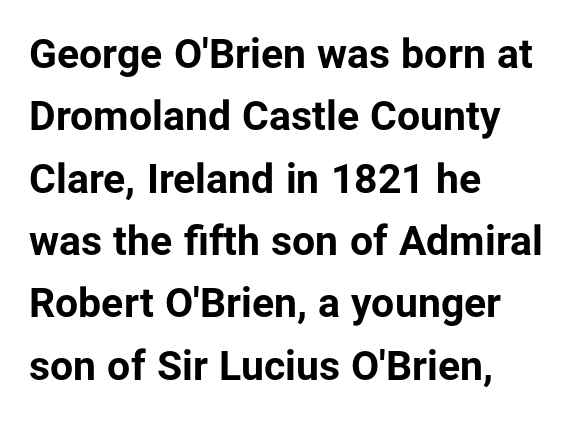
Q: Is the text bold? A: Yes.
Q: Is the text italic (slanted)? A: No, it is upright.
Q: Is the typeface a serif or a sans-serif typeface? A: Sans-serif.
Q: Is the text underlined? A: No.
Q: How is the paragraph aligned? A: Left-aligned.
Q: Is the spacing between letters normal or unusually wide? A: Normal.
Q: Is the spacing between lines tight, normal or loose? A: Normal.
Q: Width (condensed, normal, or wide)? A: Normal.
Q: Stroke contrast? A: Low.
Q: x-height? A: Medium.
Q: Monospaced? A: No.
